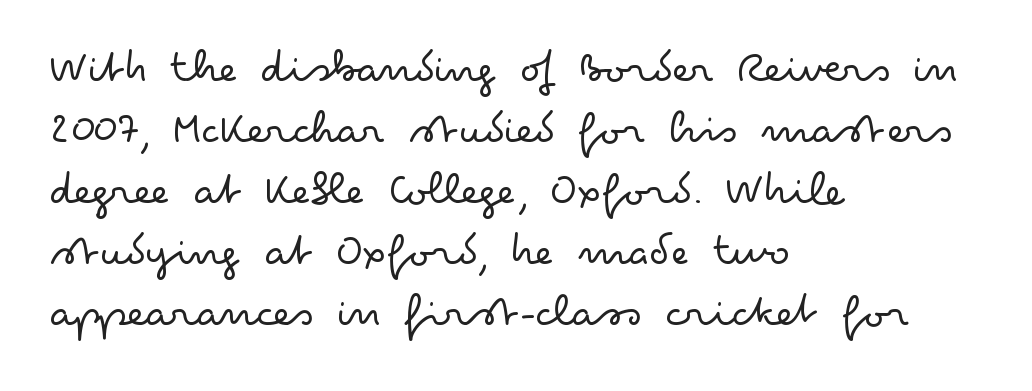
The type is set solid horizontally, with unmodified tracking. Serifs: no, the terminals of the letterforms are clean. Unlike italic type, these characters show no tilt at all. Descenders are the only things crossing below the line. Line starts are locked; line ends wander. The lines sit at an ordinary, default distance from one another.
